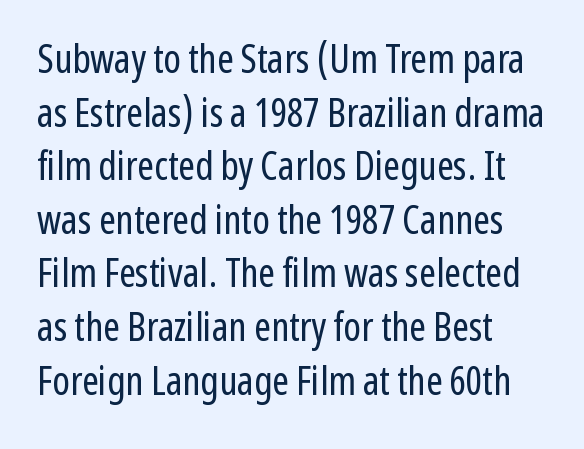
{"serif": "no", "italic": "no", "bold": "no", "weight": "regular", "width": "condensed", "stroke_contrast": "low", "x_height": "medium", "monospaced": "no", "underline": "no", "align": "left", "line_spacing": "normal", "line_spacing_ratio": 1.34, "letter_spacing": "normal", "letter_spacing_em": 0.0, "glyph_px": 40}
